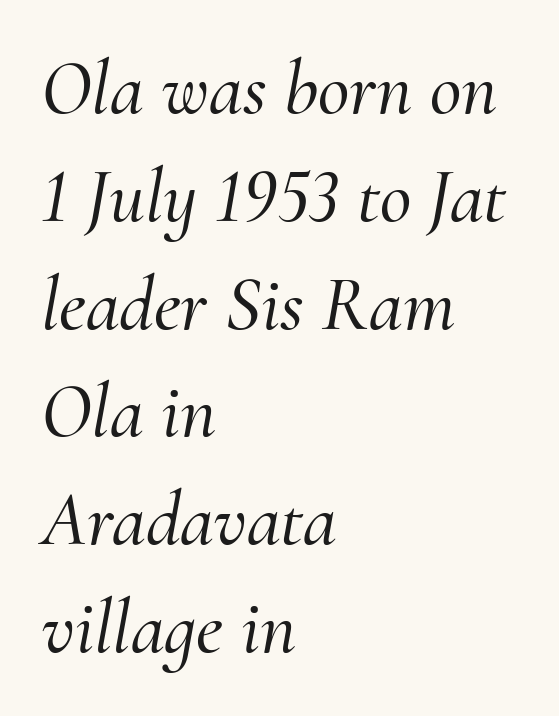
The image shows 77 px serif type, italic (leaning right); set left-aligned, normal line spacing (1.4x), normal letter spacing, not underlined; medium stroke contrast and a small x-height.
